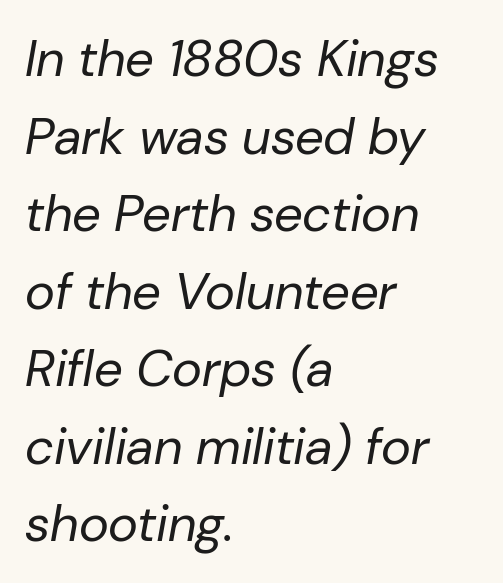
{"italic": "yes", "lean": "right", "slant_degrees": 10, "bold": "no", "weight": "regular", "width": "normal", "stroke_contrast": "low", "x_height": "medium", "monospaced": "no", "underline": "no", "align": "left", "line_spacing": "normal", "line_spacing_ratio": 1.52, "letter_spacing": "normal", "letter_spacing_em": 0.0, "glyph_px": 51}
